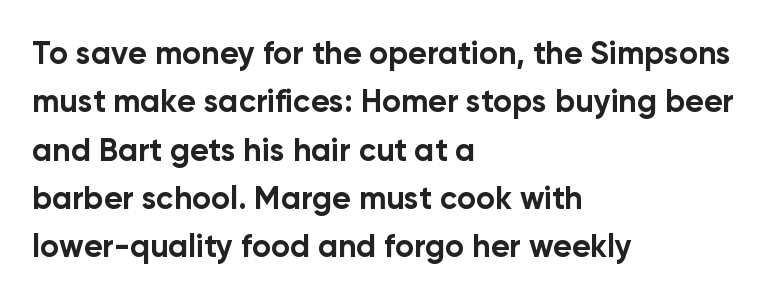
Q: Is the text bold? A: Yes.
Q: Is the text italic (slanted)? A: No, it is upright.
Q: Is the typeface a serif or a sans-serif typeface? A: Sans-serif.
Q: Is the text underlined? A: No.
Q: How is the paragraph aligned? A: Left-aligned.
Q: Is the spacing between letters normal or unusually wide? A: Normal.
Q: Is the spacing between lines tight, normal or loose? A: Normal.
Q: Width (condensed, normal, or wide)? A: Normal.
Q: Stroke contrast? A: Low.
Q: x-height? A: Medium.
Q: Monospaced? A: No.
